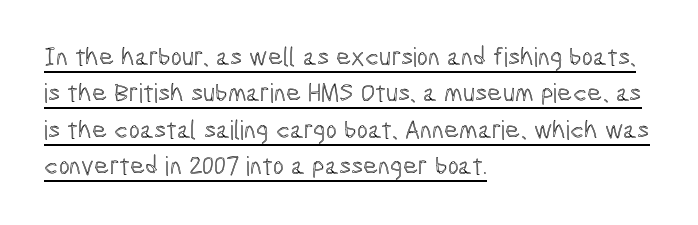
{"italic": "no", "underline": "yes", "align": "left", "line_spacing": "normal", "line_spacing_ratio": 1.4, "letter_spacing": "normal", "letter_spacing_em": 0.0, "glyph_px": 26}
